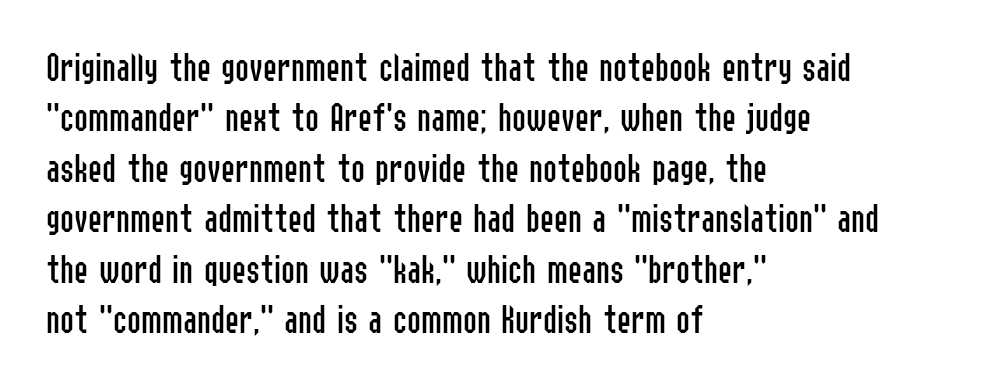
A typesetter would call this zero additional tracking. Letterform terminals end flat and unadorned throughout the passage. The passage shown is not underscored anywhere. This sample has the flowing, uneven cadence of proportional lettering. Caption: multi-line text, flush left, ragged right.
